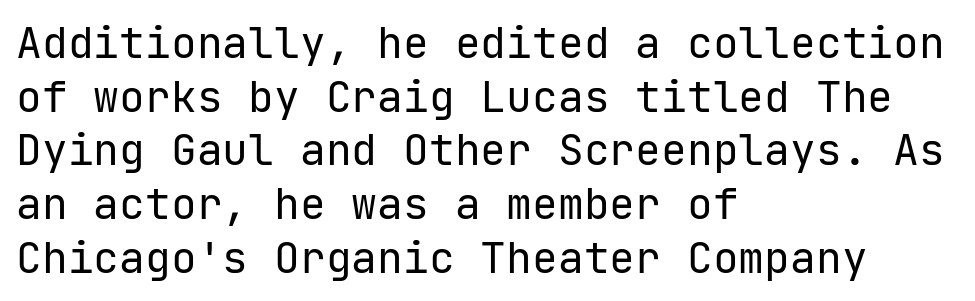
The type family on display is of the sans-serif kind. The rendering uses a moderate line-height, typical for paragraphs. If you drew a line through each stem, it would be perfectly vertical. The area under the type is left untouched. Stroke mass is kept to a normal reading level or below.
